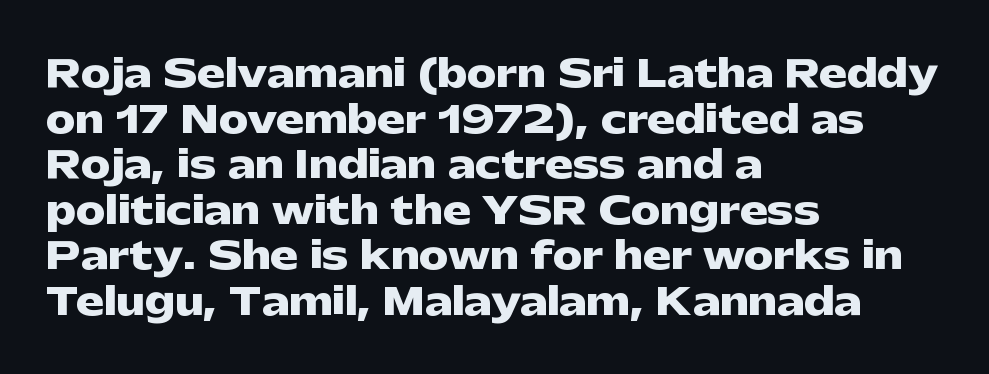
Honestly, the letter spacing is just normal — you wouldn't notice it. Does the weight exceed regular? Yes, all the way to bold. The font's upright variant was chosen for this text. The letters advance in unequal steps, a hallmark of proportional type. Where is the straight margin? On the left.
